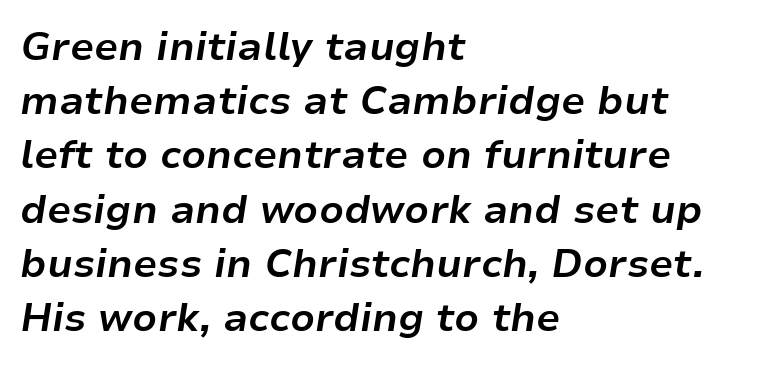
The rag falls on the right side of this text block. Typesetter's note: full bold, strokes at maximum text heaviness. Think of a printed novel: that variable character pitch is what you see here. These lines keep a tight, regular rhythm from letter to letter. Rule under the text: the space is simply empty. An italicized treatment has been applied to the whole sample.
